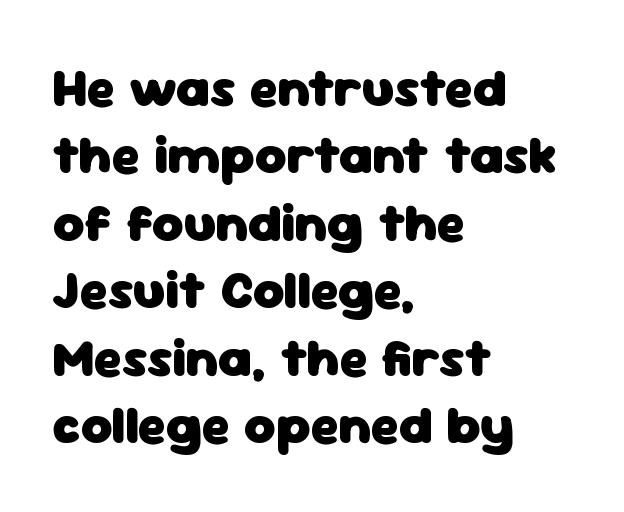
Think of a printed novel: that variable character pitch is what you see here. Nope, no serifs anywhere on these letters. Posture: upright roman. Descender tails drop into unmarked territory. The line-height multiplier appears to be the usual default.
